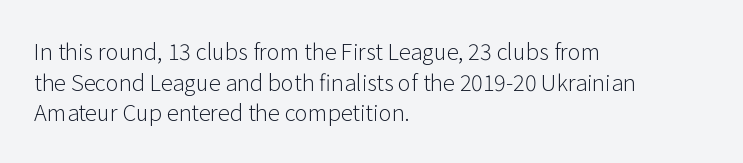
{"italic": "no", "bold": "no", "underline": "no", "align": "left", "line_spacing": "normal", "line_spacing_ratio": 1.39, "letter_spacing": "normal", "letter_spacing_em": 0.0, "glyph_px": 22}
